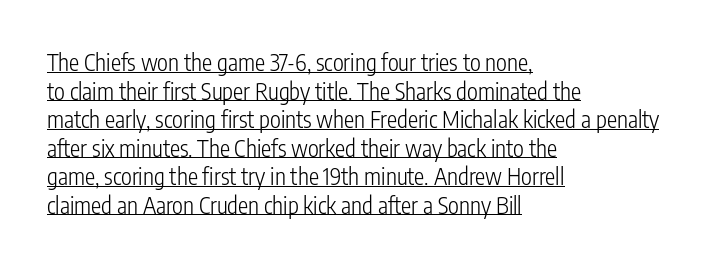
The image shows 23 px text type, upright; set left-aligned, line spacing 1.24x, normal letter spacing, underlined.
